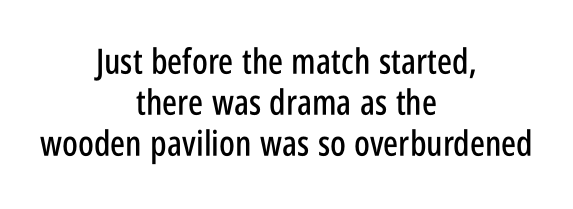
{"serif": "no", "italic": "no", "width": "condensed", "stroke_contrast": "low", "x_height": "large", "monospaced": "no", "underline": "no", "align": "center", "line_spacing_ratio": 1.17, "letter_spacing": "normal", "letter_spacing_em": 0.0, "glyph_px": 35}
